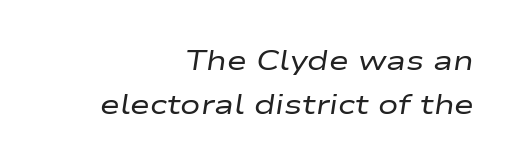
The image shows 27 px text type, italic (leaning right); set right-aligned, normal line spacing (1.63x), normal letter spacing, not underlined.
